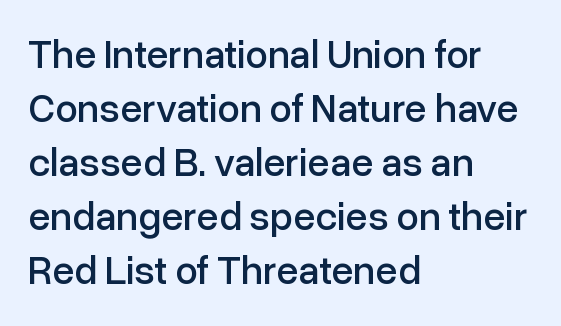
The image shows 40 px sans-serif type, upright; set left-aligned, normal line spacing (1.35x), normal letter spacing, not underlined; low stroke contrast and a medium x-height.
